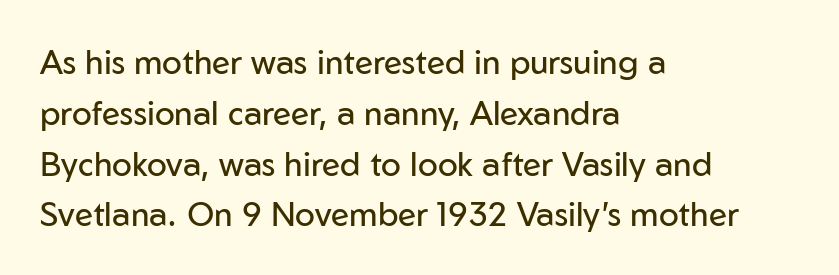
Q: Is the text bold? A: No.
Q: Is the text italic (slanted)? A: No, it is upright.
Q: Is the typeface a serif or a sans-serif typeface? A: Sans-serif.
Q: Is the text underlined? A: No.
Q: How is the paragraph aligned? A: Left-aligned.
Q: Is the spacing between letters normal or unusually wide? A: Normal.
Q: Is the spacing between lines tight, normal or loose? A: Normal.
Q: Width (condensed, normal, or wide)? A: Normal.
Q: Stroke contrast? A: Low.
Q: x-height? A: Medium.
Q: Monospaced? A: No.
